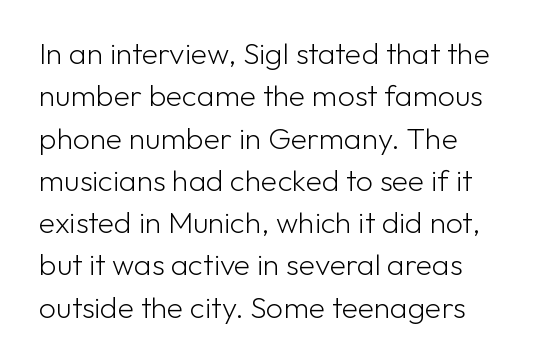
The image shows 30 px light sans-serif type, upright; set left-aligned, normal line spacing (1.41x), normal letter spacing, not underlined; low stroke contrast and a medium x-height.
